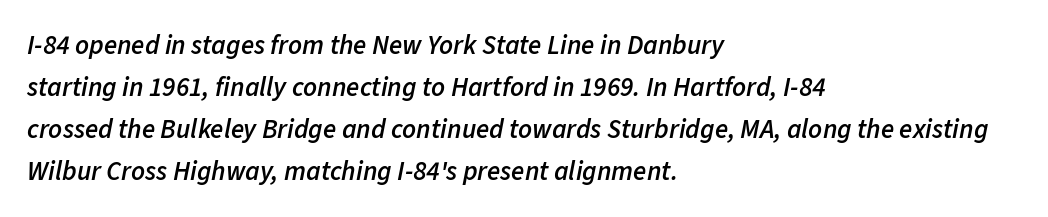
Q: Is the text bold? A: Semi-bold.
Q: Is the text italic (slanted)? A: Yes, it leans right by about 11 degrees.
Q: Is the text underlined? A: No.
Q: How is the paragraph aligned? A: Left-aligned.
Q: Is the spacing between letters normal or unusually wide? A: Normal.
Q: Is the spacing between lines tight, normal or loose? A: Normal.
